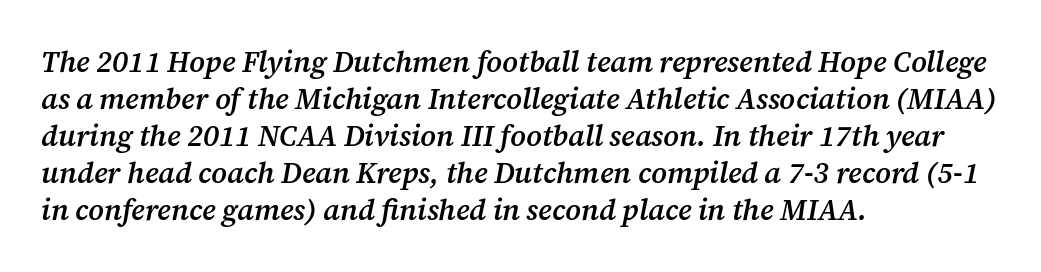
The image shows 29 px semibold serif type, italic (leaning right); set left-aligned, normal line spacing (1.28x), normal letter spacing, not underlined; medium stroke contrast and a medium x-height.
